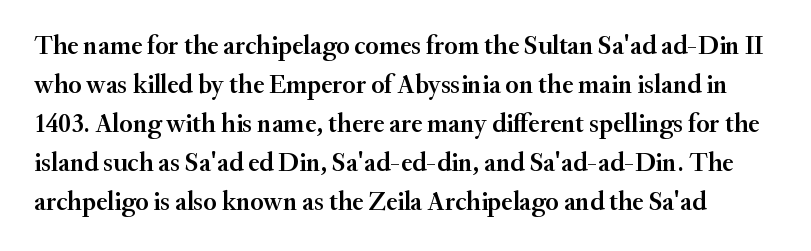
{"italic": "no", "bold": "semi", "underline": "no", "line_spacing": "normal", "line_spacing_ratio": 1.5, "letter_spacing": "normal", "letter_spacing_em": 0.0, "glyph_px": 26}
